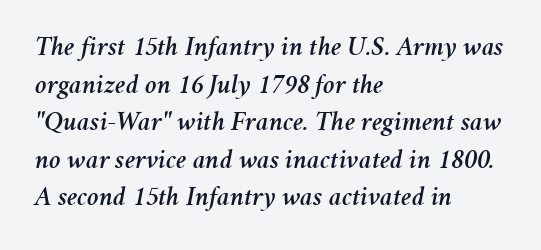
{"italic": "yes", "lean": "right", "slant_degrees": 11, "width": "normal", "stroke_contrast": "medium", "x_height": "medium", "monospaced": "no", "underline": "no", "align": "left", "line_spacing": "normal", "line_spacing_ratio": 1.34, "letter_spacing": "normal", "letter_spacing_em": 0.0, "glyph_px": 28}
